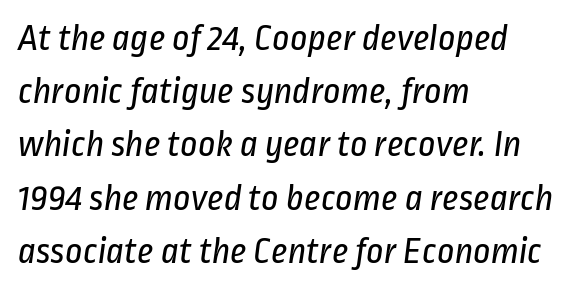
{"serif": "no", "bold": "no", "weight": "regular", "width": "condensed", "stroke_contrast": "low", "x_height": "medium", "monospaced": "no", "underline": "no", "align": "left", "line_spacing": "normal", "line_spacing_ratio": 1.4, "letter_spacing": "normal", "letter_spacing_em": 0.0, "glyph_px": 38}
